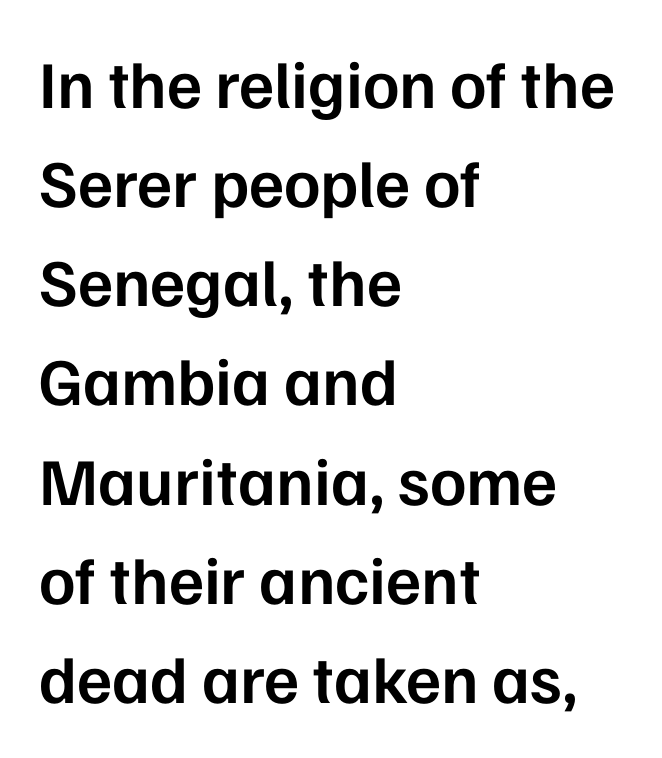
{"serif": "no", "italic": "no", "bold": "semi", "weight": "semibold", "width": "normal", "stroke_contrast": "low", "x_height": "medium", "monospaced": "no", "underline": "no", "align": "left", "line_spacing": "normal", "line_spacing_ratio": 1.48, "letter_spacing": "normal", "letter_spacing_em": 0.0, "glyph_px": 67}
